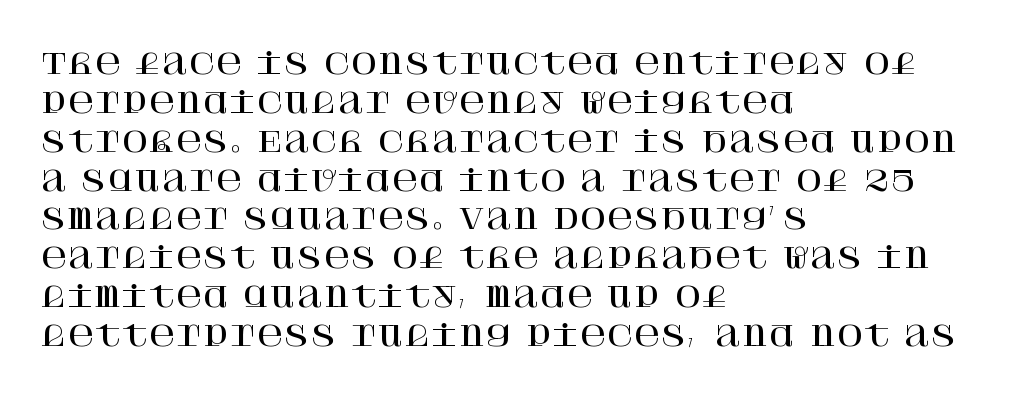
Q: Is the text italic (slanted)? A: No, it is upright.
Q: Is the typeface a serif or a sans-serif typeface? A: Serif.
Q: Is the text underlined? A: No.
Q: How is the paragraph aligned? A: Left-aligned.
Q: Is the spacing between letters normal or unusually wide? A: Normal.
Q: Is the spacing between lines tight, normal or loose? A: Normal.
Q: Width (condensed, normal, or wide)? A: Normal.
Q: Stroke contrast? A: High.
Q: x-height? A: Large.
